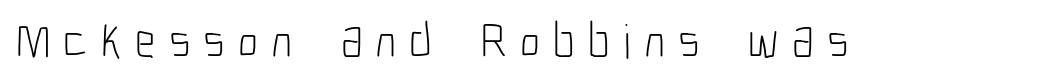
A bare baseline throughout the passage. Varying glyph widths throughout — classic text-font behaviour. Font category for this specimen: sans-serif. Every stem runs plumb, perpendicular to the baseline. A typesetter would call this heavily tracked-out type. The strokes are not fattened; the text isn't bold.
